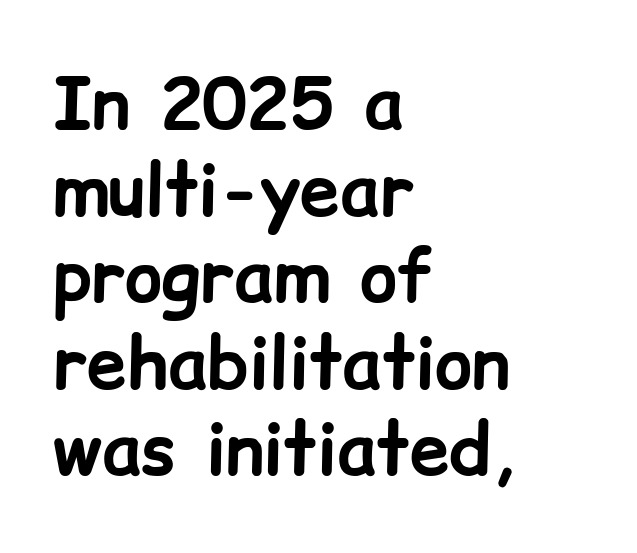
{"serif": "no", "italic": "no", "bold": "yes", "weight": "bold", "width": "normal", "stroke_contrast": "low", "x_height": "medium", "monospaced": "no", "underline": "no", "align": "left", "line_spacing_ratio": 1.22, "letter_spacing": "normal", "letter_spacing_em": 0.0, "glyph_px": 71}
